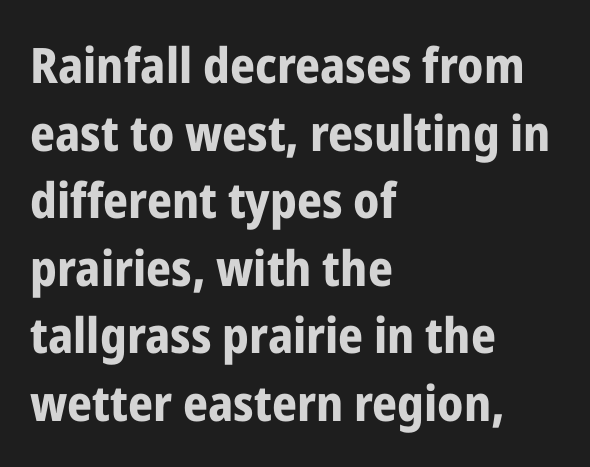
The image shows 49 px bold, condensed sans-serif type, upright; set left-aligned, normal line spacing (1.38x), normal letter spacing, not underlined; low stroke contrast and a medium x-height.
